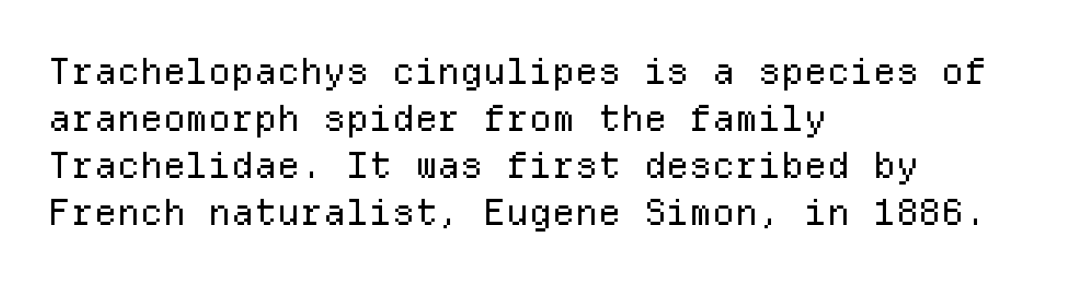
Caption: standard tracking, unaltered. The letters stand upright; this is a roman face. This is not heavy type; no bold has been used. A typesetter would label this face a sans.
